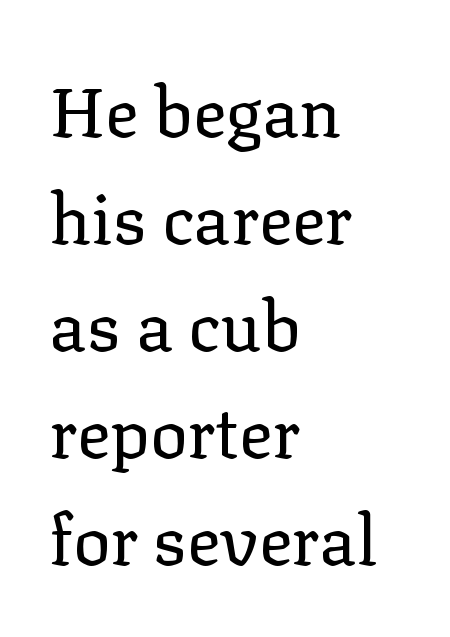
{"serif": "yes", "italic": "no", "bold": "no", "weight": "regular", "width": "normal", "stroke_contrast": "low", "x_height": "medium", "monospaced": "no", "underline": "no", "align": "left", "line_spacing": "normal", "line_spacing_ratio": 1.53, "letter_spacing": "normal", "letter_spacing_em": 0.0, "glyph_px": 70}
